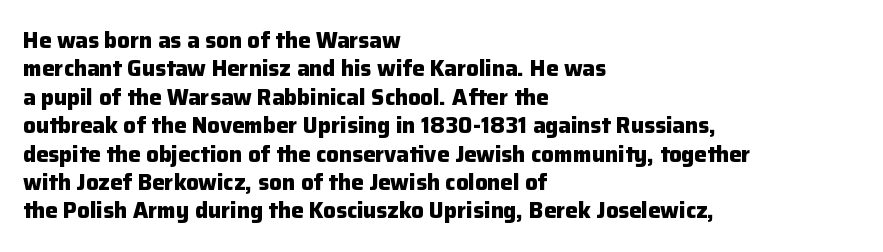
The image shows 22 px bold type, upright; set left-aligned, normal line spacing (1.29x), normal letter spacing, not underlined.
